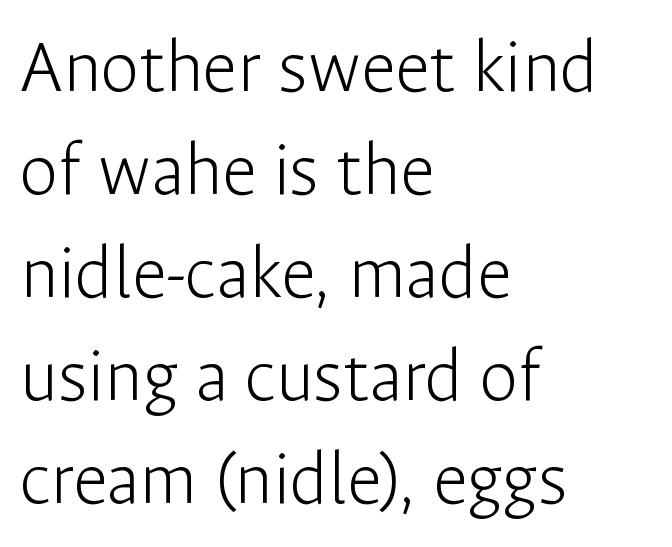
{"serif": "no", "italic": "no", "bold": "no", "weight": "light", "width": "normal", "stroke_contrast": "low", "x_height": "medium", "monospaced": "no", "underline": "no", "align": "left", "line_spacing": "normal", "line_spacing_ratio": 1.32, "letter_spacing": "normal", "letter_spacing_em": 0.0, "glyph_px": 78}
